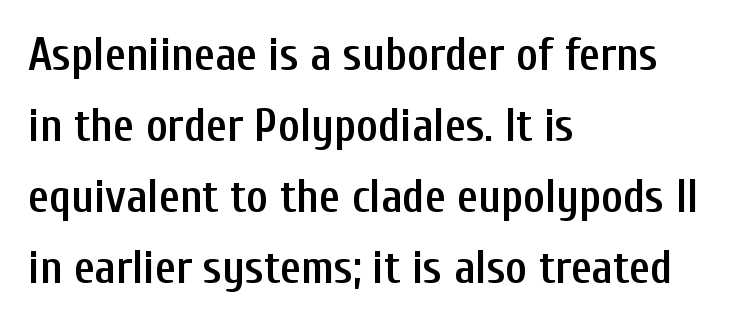
{"serif": "no", "italic": "no", "bold": "semi", "weight": "semibold", "width": "condensed", "stroke_contrast": "low", "x_height": "medium", "monospaced": "no", "underline": "no", "align": "left", "line_spacing": "normal", "line_spacing_ratio": 1.54, "letter_spacing": "normal", "letter_spacing_em": 0.0, "glyph_px": 46}
